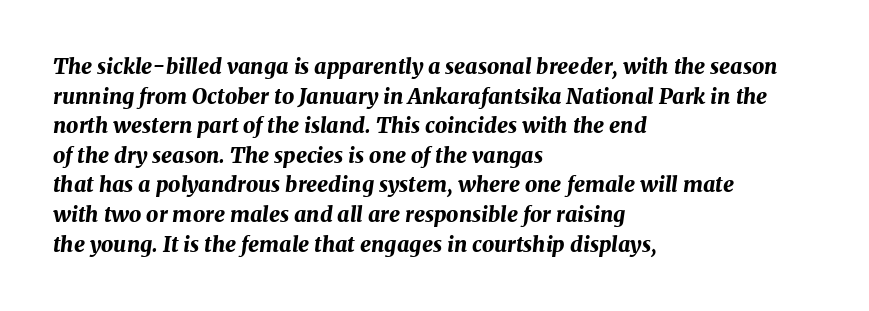
{"italic": "yes", "lean": "right", "slant_degrees": 7, "bold": "yes", "underline": "no", "align": "left", "line_spacing": "normal", "line_spacing_ratio": 1.41, "letter_spacing": "normal", "letter_spacing_em": 0.0, "glyph_px": 21}
